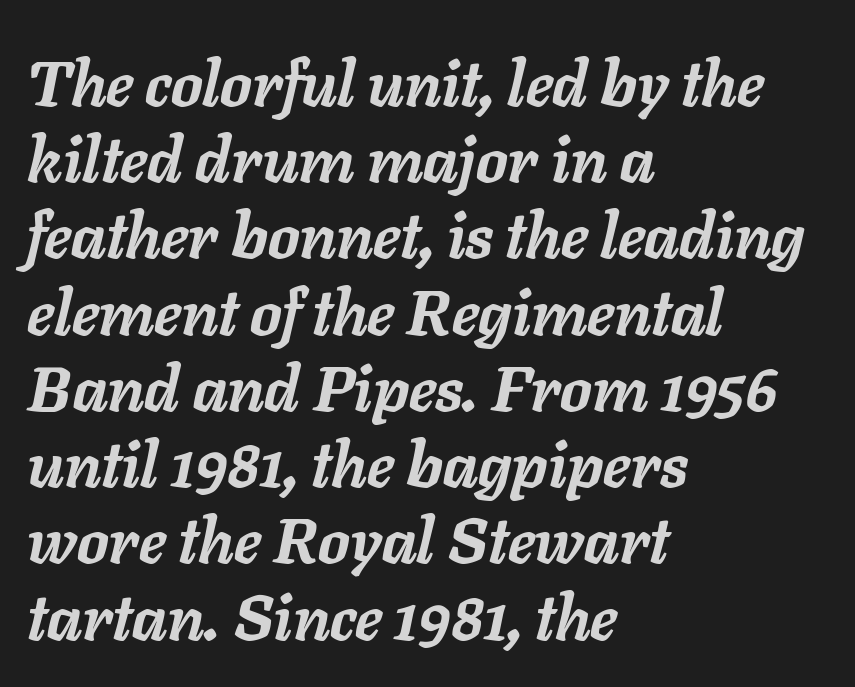
The image shows 63 px semibold type, italic (leaning right); set left-aligned, line spacing 1.21x, normal letter spacing, not underlined; low stroke contrast and a medium x-height.
